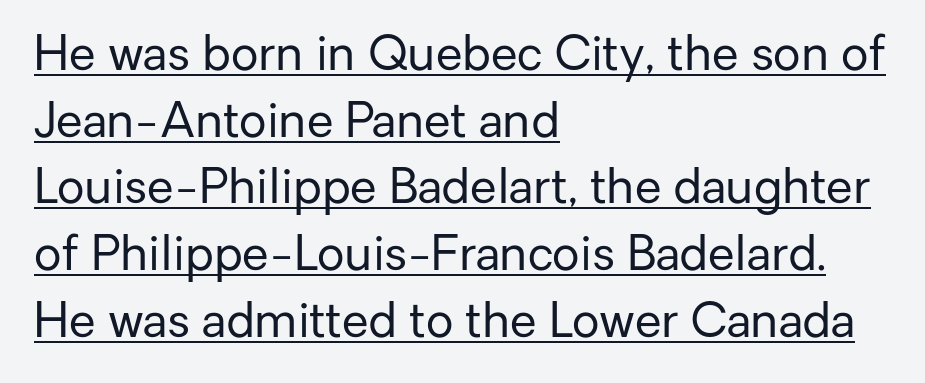
The image shows 48 px regular-weight sans-serif type, upright; set left-aligned, normal line spacing (1.39x), normal letter spacing, underlined; low stroke contrast and a medium x-height.
